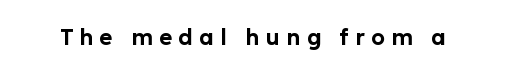
Q: Is the text italic (slanted)? A: No, it is upright.
Q: Is the text underlined? A: No.
Q: Is the spacing between letters normal or unusually wide? A: Unusually wide.
